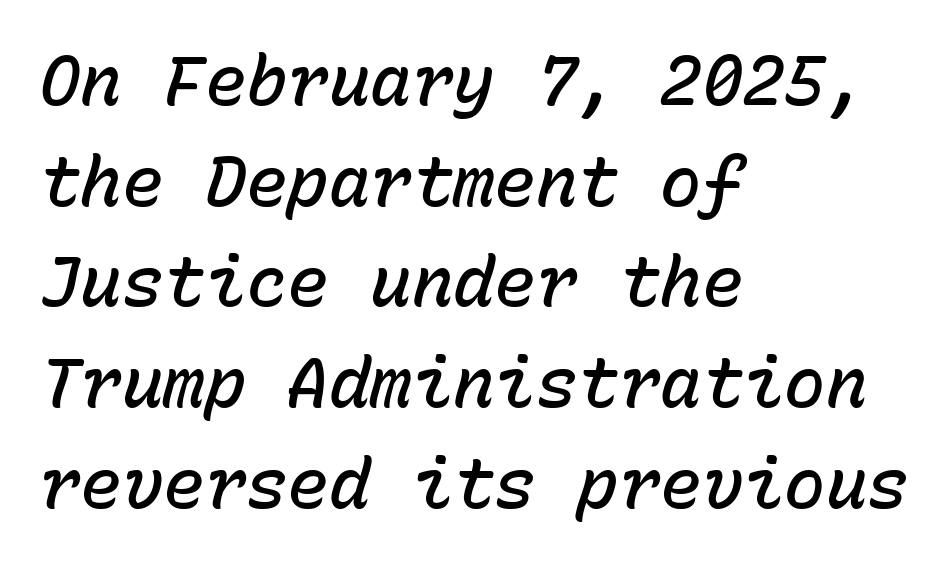
Q: Is the text bold? A: Semi-bold.
Q: Is the text italic (slanted)? A: Yes, it leans right by about 15 degrees.
Q: Is the text underlined? A: No.
Q: How is the paragraph aligned? A: Left-aligned.
Q: Is the spacing between letters normal or unusually wide? A: Normal.
Q: Is the spacing between lines tight, normal or loose? A: Normal.
Q: Width (condensed, normal, or wide)? A: Normal.
Q: Stroke contrast? A: Low.
Q: x-height? A: Medium.
Q: Monospaced? A: Yes.
